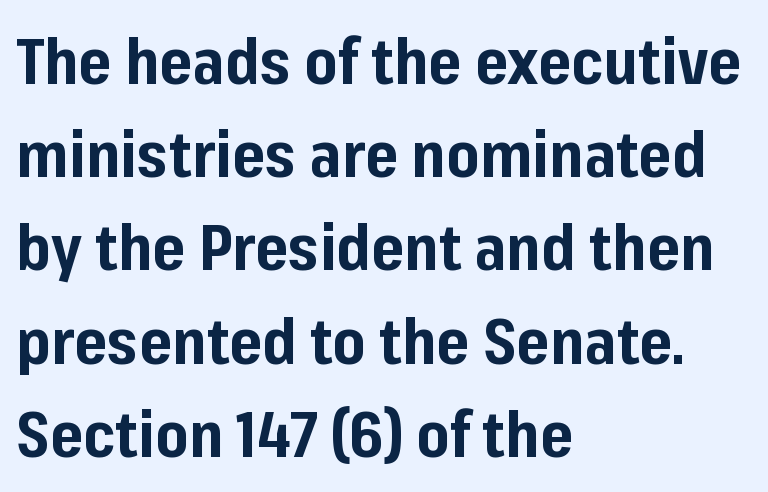
Q: Is the text bold? A: Yes.
Q: Is the text italic (slanted)? A: No, it is upright.
Q: Is the typeface a serif or a sans-serif typeface? A: Sans-serif.
Q: Is the text underlined? A: No.
Q: How is the paragraph aligned? A: Left-aligned.
Q: Is the spacing between letters normal or unusually wide? A: Normal.
Q: Is the spacing between lines tight, normal or loose? A: Normal.
Q: Width (condensed, normal, or wide)? A: Normal.
Q: Stroke contrast? A: Low.
Q: x-height? A: Medium.
Q: Monospaced? A: No.
